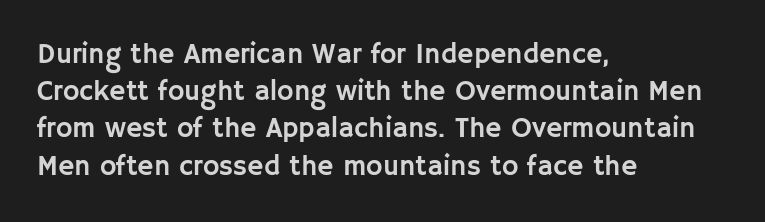
Q: Is the text italic (slanted)? A: No, it is upright.
Q: Is the typeface a serif or a sans-serif typeface? A: Sans-serif.
Q: Is the text underlined? A: No.
Q: How is the paragraph aligned? A: Left-aligned.
Q: Is the spacing between letters normal or unusually wide? A: Normal.
Q: Is the spacing between lines tight, normal or loose? A: Normal.
Q: Width (condensed, normal, or wide)? A: Normal.
Q: Stroke contrast? A: Low.
Q: x-height? A: Large.
Q: Monospaced? A: No.
